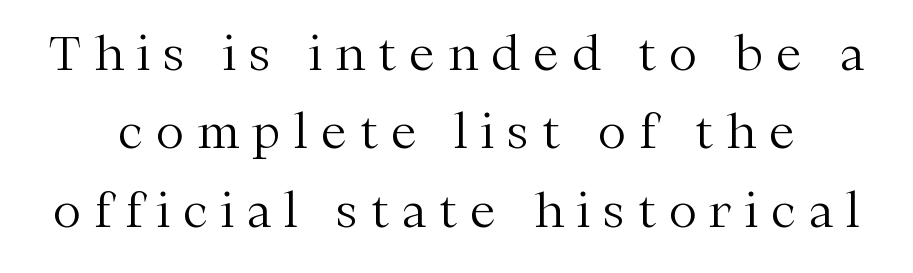
{"serif": "yes", "italic": "no", "bold": "no", "weight": "light", "width": "normal", "stroke_contrast": "medium", "x_height": "medium", "monospaced": "no", "underline": "no", "line_spacing": "normal", "line_spacing_ratio": 1.67, "letter_spacing": "wide", "letter_spacing_em": 0.28, "glyph_px": 47}
